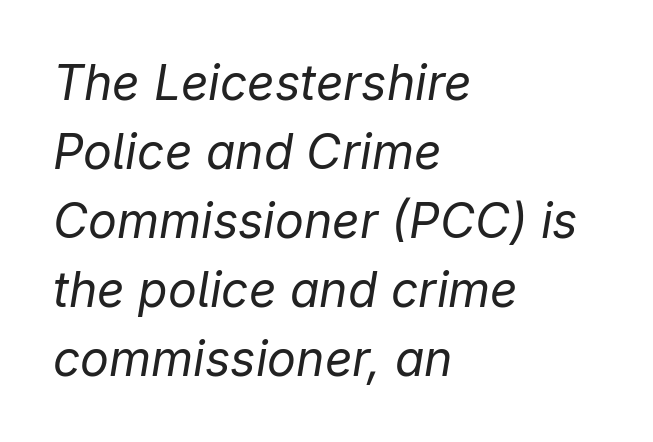
Q: Is the text bold? A: No.
Q: Is the text italic (slanted)? A: Yes, it leans right by about 9 degrees.
Q: Is the text underlined? A: No.
Q: How is the paragraph aligned? A: Left-aligned.
Q: Is the spacing between letters normal or unusually wide? A: Normal.
Q: Is the spacing between lines tight, normal or loose? A: Normal.
Q: Width (condensed, normal, or wide)? A: Normal.
Q: Stroke contrast? A: Low.
Q: x-height? A: Medium.
Q: Monospaced? A: No.
